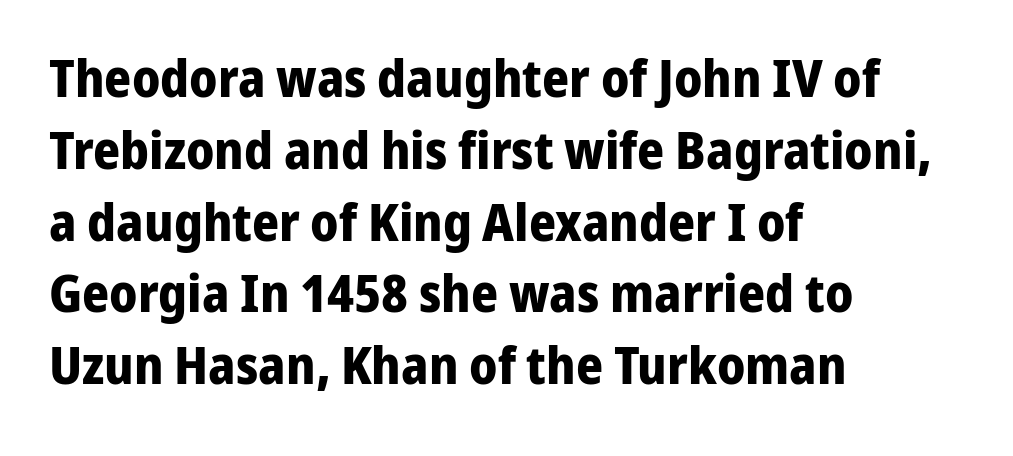
Q: Is the text bold? A: Yes.
Q: Is the text italic (slanted)? A: No, it is upright.
Q: Is the typeface a serif or a sans-serif typeface? A: Sans-serif.
Q: Is the text underlined? A: No.
Q: How is the paragraph aligned? A: Left-aligned.
Q: Is the spacing between letters normal or unusually wide? A: Normal.
Q: Is the spacing between lines tight, normal or loose? A: Normal.
Q: Width (condensed, normal, or wide)? A: Normal.
Q: Stroke contrast? A: Low.
Q: x-height? A: Medium.
Q: Monospaced? A: No.
